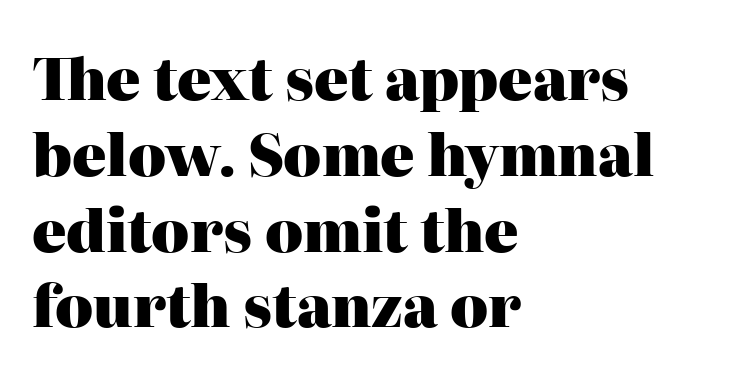
The image shows 57 px heavy serif type, upright; set left-aligned, normal line spacing (1.33x), normal letter spacing, not underlined; high stroke contrast and a medium x-height.
